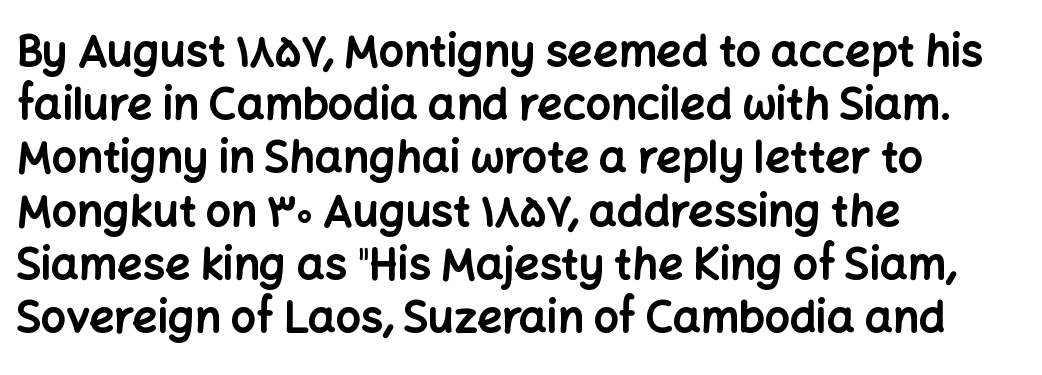
{"serif": "no", "italic": "no", "bold": "yes", "weight": "bold", "width": "normal", "stroke_contrast": "low", "x_height": "medium", "monospaced": "no", "underline": "no", "align": "left", "line_spacing_ratio": 1.21, "letter_spacing": "normal", "letter_spacing_em": 0.0, "glyph_px": 44}
